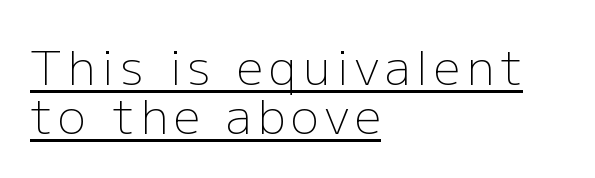
Varying glyph widths throughout — classic text-font behaviour. Does the lettering tilt? It doesn't — this is upright. Underlining? Definitely there. What kind of face is this? One without serifs — a sans.
